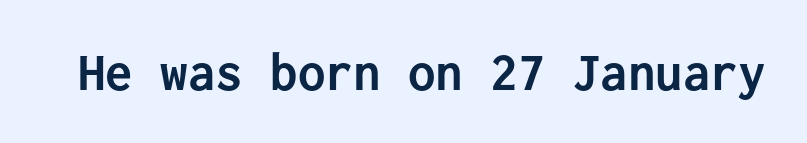
{"serif": "no", "italic": "no", "bold": "yes", "weight": "semibold", "width": "normal", "stroke_contrast": "low", "x_height": "medium", "monospaced": "yes", "underline": "no", "letter_spacing": "normal", "letter_spacing_em": 0.0, "glyph_px": 55}
